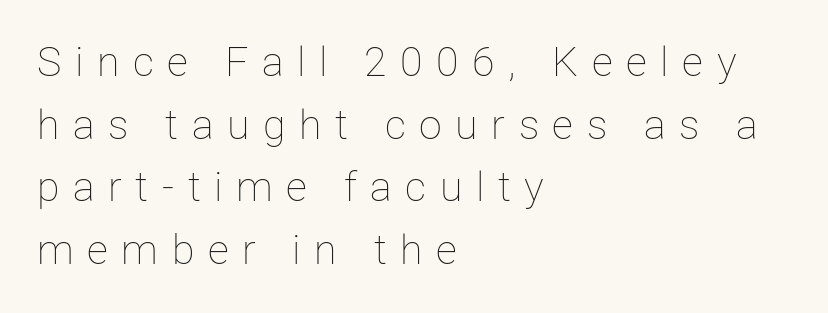
{"italic": "no", "bold": "no", "weight": "thin", "width": "normal", "stroke_contrast": "low", "x_height": "medium", "monospaced": "no", "underline": "no", "align": "left", "line_spacing": "normal", "line_spacing_ratio": 1.53, "letter_spacing": "wide", "letter_spacing_em": 0.33, "glyph_px": 41}
